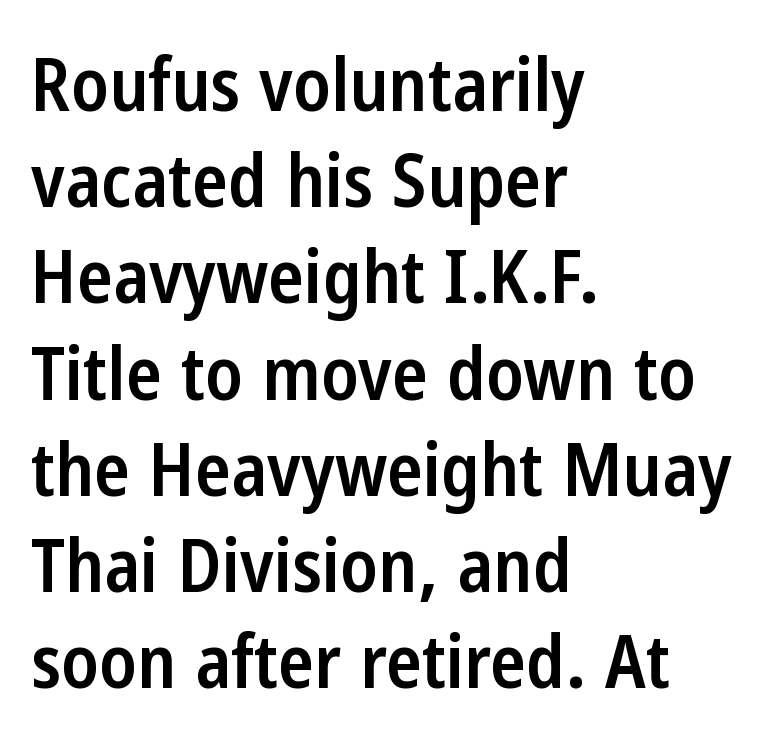
{"serif": "no", "italic": "no", "bold": "semi", "weight": "semibold", "width": "condensed", "stroke_contrast": "low", "x_height": "medium", "monospaced": "no", "underline": "no", "align": "left", "line_spacing": "normal", "line_spacing_ratio": 1.3, "letter_spacing": "normal", "letter_spacing_em": 0.0, "glyph_px": 74}
